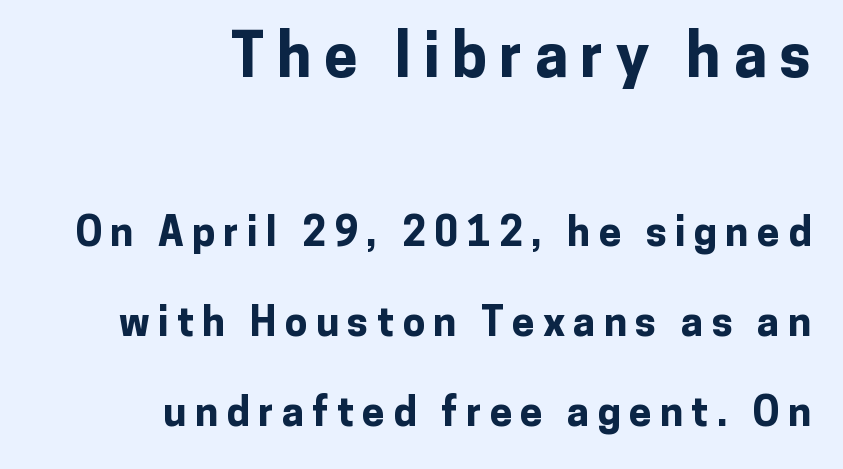
{"serif": "no", "italic": "no", "bold": "yes", "weight": "bold", "width": "normal", "stroke_contrast": "low", "x_height": "medium", "monospaced": "no", "underline": "no", "align": "right", "line_spacing": "loose", "line_spacing_ratio": 2.26, "letter_spacing": "wide", "letter_spacing_em": 0.21, "larger_block": "first", "size_ratio": 1.5, "glyph_px": 60}
